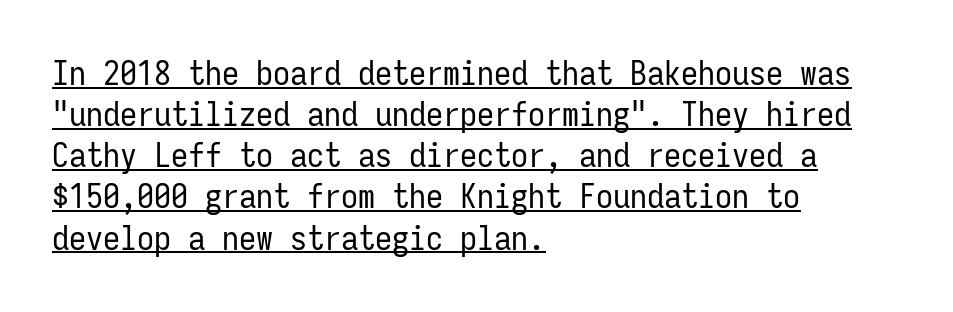
{"serif": "no", "italic": "no", "bold": "no", "weight": "regular", "width": "condensed", "stroke_contrast": "low", "x_height": "medium", "monospaced": "yes", "underline": "yes", "align": "left", "line_spacing_ratio": 1.21, "letter_spacing": "normal", "letter_spacing_em": 0.0, "glyph_px": 34}
